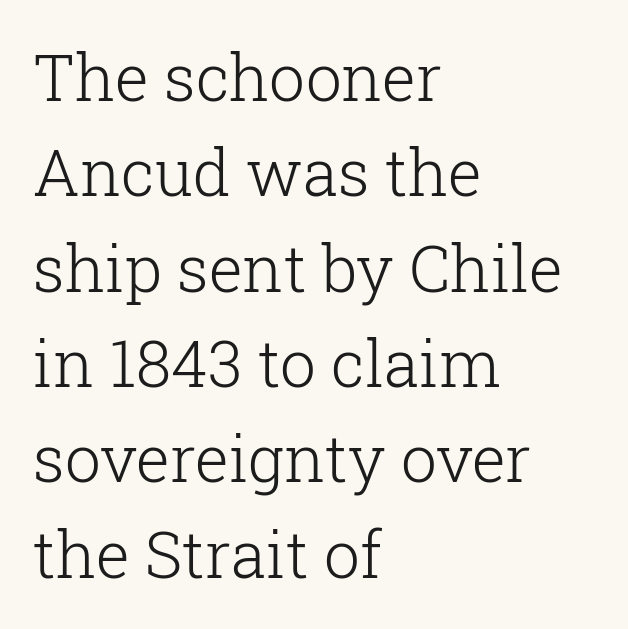
Q: Is the text bold? A: No.
Q: Is the text italic (slanted)? A: No, it is upright.
Q: Is the typeface a serif or a sans-serif typeface? A: Serif.
Q: Is the text underlined? A: No.
Q: How is the paragraph aligned? A: Left-aligned.
Q: Is the spacing between letters normal or unusually wide? A: Normal.
Q: Is the spacing between lines tight, normal or loose? A: Normal.
Q: Width (condensed, normal, or wide)? A: Normal.
Q: Stroke contrast? A: Low.
Q: x-height? A: Medium.
Q: Monospaced? A: No.
